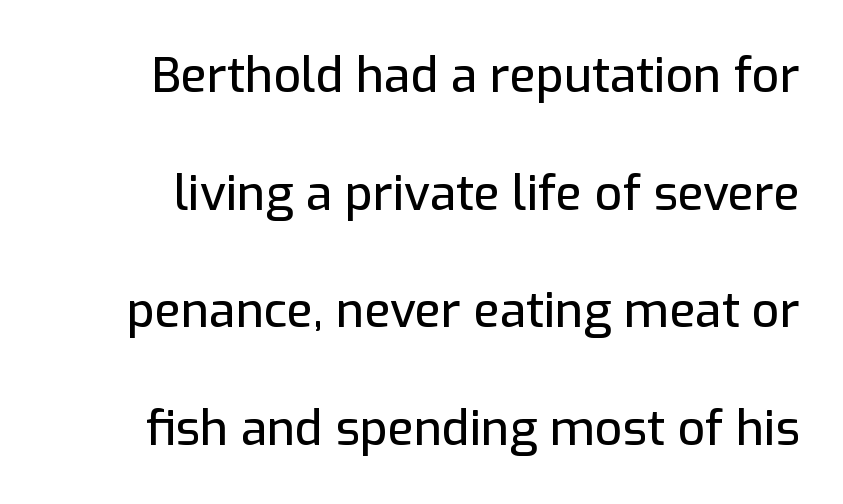
Q: Is the text italic (slanted)? A: No, it is upright.
Q: Is the typeface a serif or a sans-serif typeface? A: Sans-serif.
Q: Is the text underlined? A: No.
Q: Is the spacing between letters normal or unusually wide? A: Normal.
Q: Is the spacing between lines tight, normal or loose? A: Loose.
Q: Width (condensed, normal, or wide)? A: Normal.
Q: Stroke contrast? A: Low.
Q: x-height? A: Medium.
Q: Monospaced? A: No.
